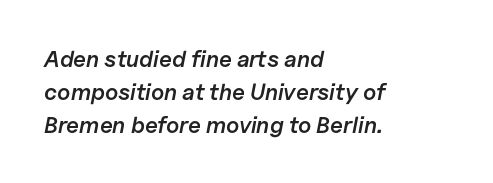
Plain, unruled lines of type. Is the letter spacing exaggerated? No — it looks like the ordinary default. Vertically, the passage feels balanced, rows spaced as you'd expect. What weight is shown? A semibold, between regular and bold. The lettering tilts uniformly, giving the passage an italic look.
